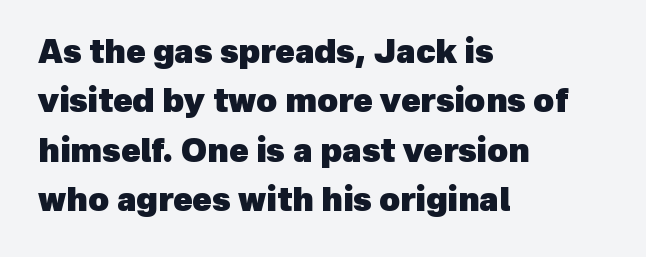
{"serif": "no", "bold": "yes", "weight": "heavy", "width": "normal", "x_height": "medium", "monospaced": "no", "underline": "no", "align": "left", "line_spacing": "normal", "line_spacing_ratio": 1.54, "letter_spacing": "normal", "letter_spacing_em": 0.0, "glyph_px": 32}
